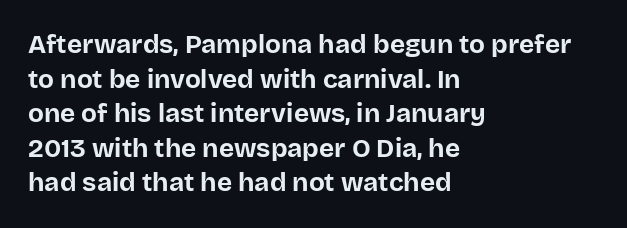
{"italic": "no", "bold": "yes", "underline": "no", "align": "left", "line_spacing": "normal", "line_spacing_ratio": 1.33, "letter_spacing": "normal", "letter_spacing_em": 0.0, "glyph_px": 26}
